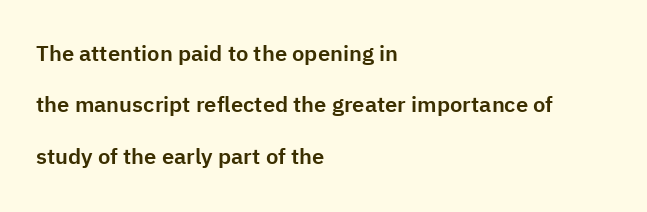
Q: Is the text italic (slanted)? A: No, it is upright.
Q: Is the text underlined? A: No.
Q: How is the paragraph aligned? A: Left-aligned.
Q: Is the spacing between letters normal or unusually wide? A: Normal.
Q: Is the spacing between lines tight, normal or loose? A: Loose.
